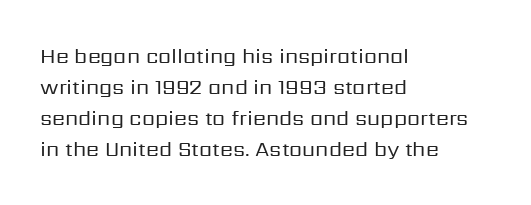
No chunkiness to these letters — they're not bold. The area under the type is left untouched. This rendering uses left alignment, leaving the right contour irregular. The font's upright variant was chosen for this text. Compared with typical body copy, the letter spacing here is the same.
